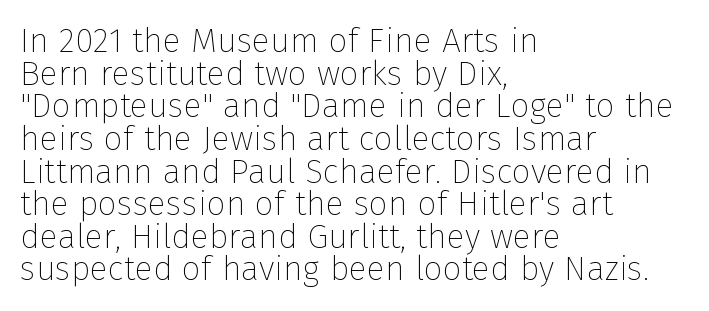
The image shows 34 px thin sans-serif type, upright; set left-aligned, tight line spacing (0.96x), normal letter spacing, not underlined; low stroke contrast and a medium x-height.
